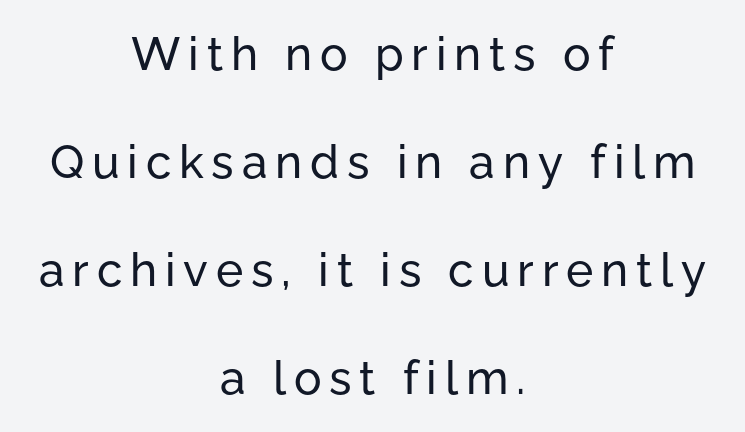
{"serif": "no", "italic": "no", "width": "normal", "stroke_contrast": "low", "x_height": "medium", "monospaced": "no", "underline": "no", "align": "center", "line_spacing": "loose", "line_spacing_ratio": 2.35, "glyph_px": 46}
